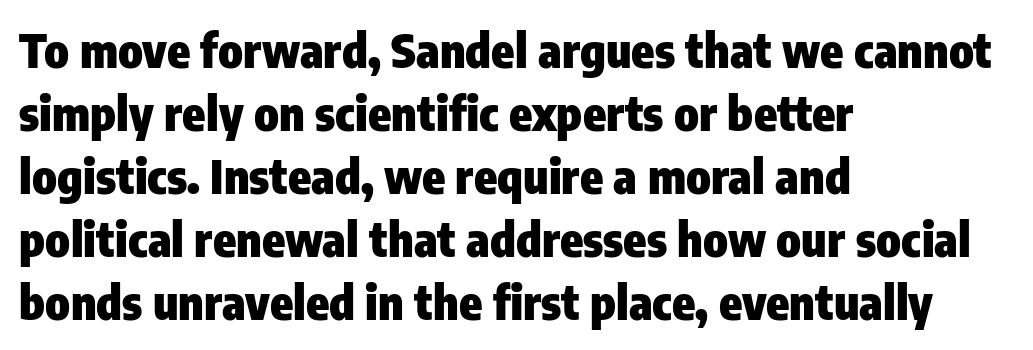
Q: Is the text bold? A: Yes.
Q: Is the text italic (slanted)? A: No, it is upright.
Q: Is the typeface a serif or a sans-serif typeface? A: Sans-serif.
Q: Is the text underlined? A: No.
Q: How is the paragraph aligned? A: Left-aligned.
Q: Is the spacing between letters normal or unusually wide? A: Normal.
Q: Is the spacing between lines tight, normal or loose? A: Normal.
Q: Width (condensed, normal, or wide)? A: Condensed.
Q: Stroke contrast? A: Low.
Q: x-height? A: Medium.
Q: Monospaced? A: No.
